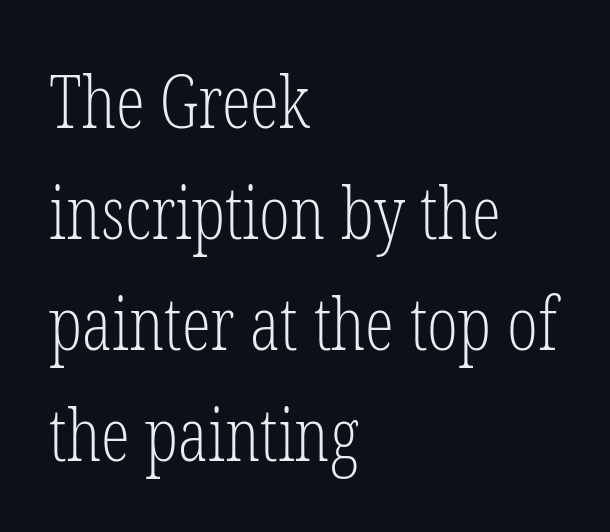
Q: Is the text bold? A: No.
Q: Is the text italic (slanted)? A: No, it is upright.
Q: Is the typeface a serif or a sans-serif typeface? A: Serif.
Q: Is the text underlined? A: No.
Q: How is the paragraph aligned? A: Left-aligned.
Q: Is the spacing between letters normal or unusually wide? A: Normal.
Q: Is the spacing between lines tight, normal or loose? A: Normal.
Q: Width (condensed, normal, or wide)? A: Condensed.
Q: Stroke contrast? A: Low.
Q: x-height? A: Medium.
Q: Monospaced? A: No.
